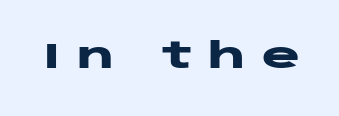
Observe the absence of serifs on each vertical stroke in this sample. As a designer I'd log this as weight 700, bold. The passage shown has open, widely tracked lettering throughout. Underlining? Definitely not there.
